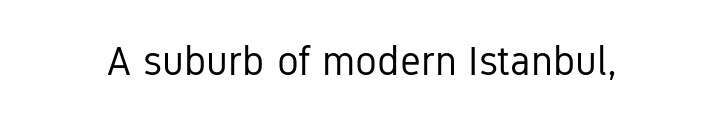
Q: Is the text bold? A: No.
Q: Is the text italic (slanted)? A: No, it is upright.
Q: Is the typeface a serif or a sans-serif typeface? A: Sans-serif.
Q: Is the text underlined? A: No.
Q: Is the spacing between letters normal or unusually wide? A: Normal.
Q: Width (condensed, normal, or wide)? A: Condensed.
Q: Stroke contrast? A: Low.
Q: x-height? A: Medium.
Q: Monospaced? A: No.
